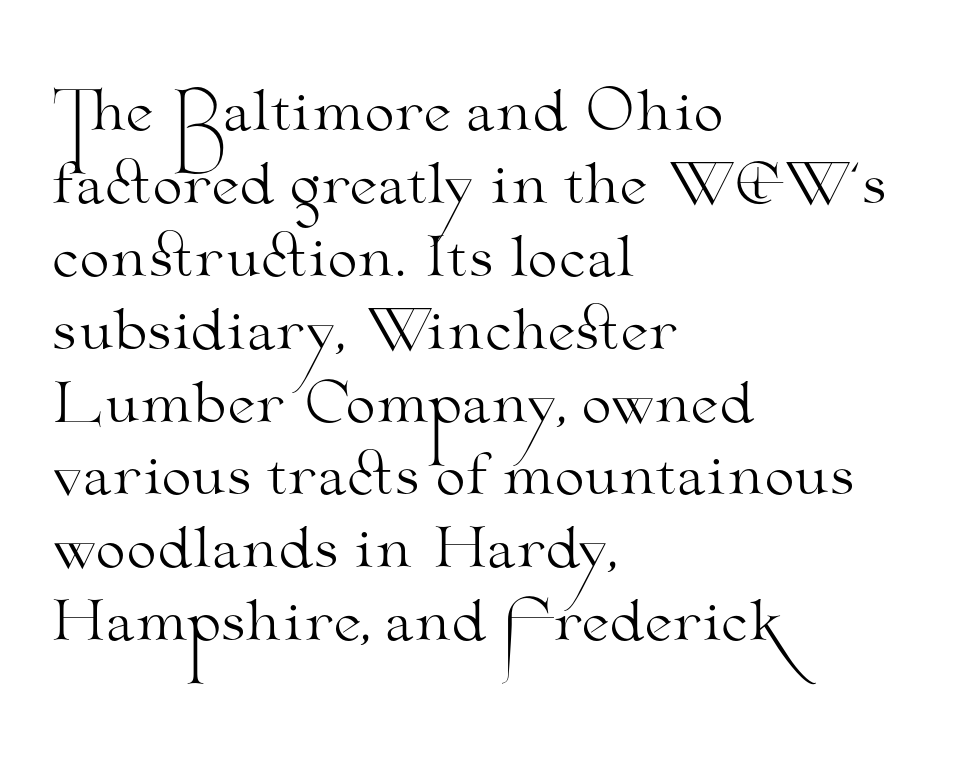
{"serif": "yes", "italic": "no", "bold": "no", "weight": "light", "width": "wide", "stroke_contrast": "medium", "x_height": "small", "monospaced": "no", "underline": "no", "align": "left", "line_spacing": "normal", "line_spacing_ratio": 1.35, "letter_spacing": "normal", "letter_spacing_em": 0.0, "glyph_px": 54}
